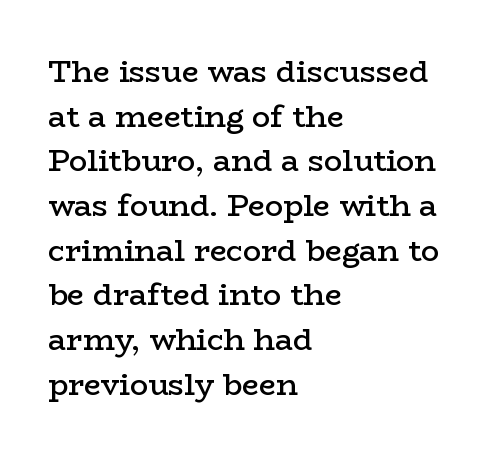
Q: Is the text bold? A: Semi-bold.
Q: Is the text italic (slanted)? A: No, it is upright.
Q: Is the typeface a serif or a sans-serif typeface? A: Serif.
Q: Is the text underlined? A: No.
Q: How is the paragraph aligned? A: Left-aligned.
Q: Is the spacing between letters normal or unusually wide? A: Normal.
Q: Is the spacing between lines tight, normal or loose? A: Normal.
Q: Width (condensed, normal, or wide)? A: Wide.
Q: Stroke contrast? A: Low.
Q: x-height? A: Medium.
Q: Monospaced? A: No.
